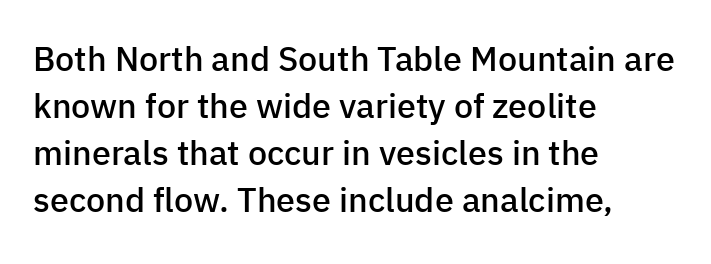
{"serif": "no", "italic": "no", "bold": "semi", "weight": "semibold", "width": "normal", "stroke_contrast": "low", "x_height": "medium", "monospaced": "no", "underline": "no", "align": "left", "line_spacing": "normal", "line_spacing_ratio": 1.38, "letter_spacing": "normal", "letter_spacing_em": 0.0, "glyph_px": 34}
